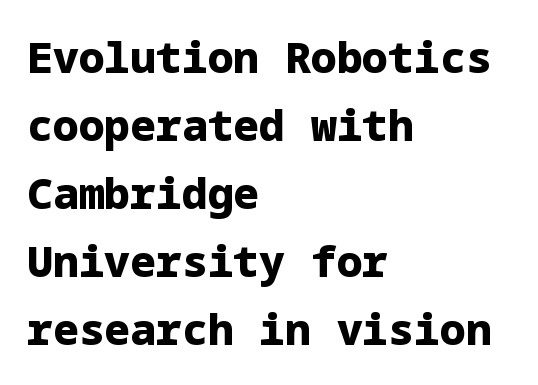
The paragraph has a hard left edge and a soft right edge. Descenders are the only things crossing below the line. Between one letter and the next there's only the usual sliver of space. These words are printed bold, with thick strokes throughout.
